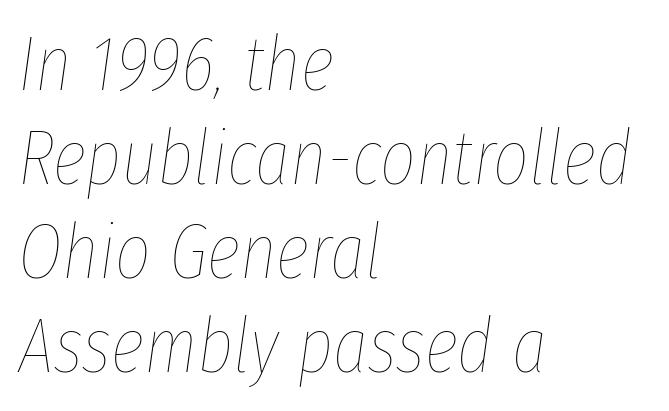
The image shows 77 px thin, condensed type, italic (leaning right); set left-aligned, line spacing 1.22x, normal letter spacing, not underlined; low stroke contrast and a medium x-height.
